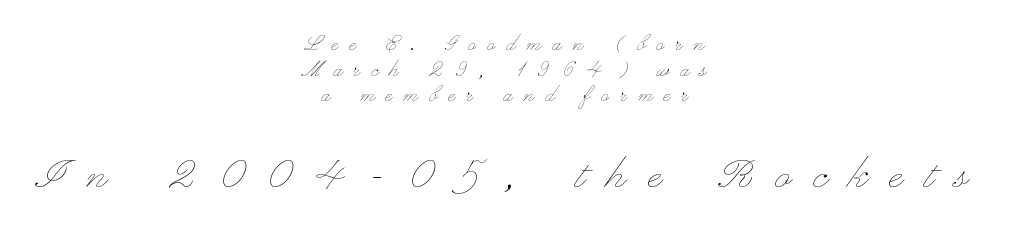
{"bold": "no", "weight": "thin", "width": "wide", "stroke_contrast": "low", "x_height": "small", "monospaced": "no", "underline": "no", "align": "center", "line_spacing": "tight", "line_spacing_ratio": 0.99, "letter_spacing": "wide", "letter_spacing_em": 0.43, "larger_block": "second", "size_ratio": 2.0, "glyph_px": 52}
